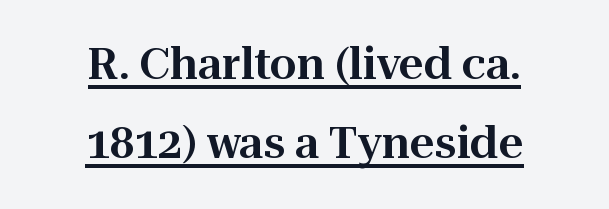
This is underlined copy, the kind a proofreader might mark for attention. A typesetter would mark this as roman, not italic. The typeface chosen for these lines features serifs. A typesetter would call this proportional, since set widths differ per character. Short and long lines alike share a common midpoint.
